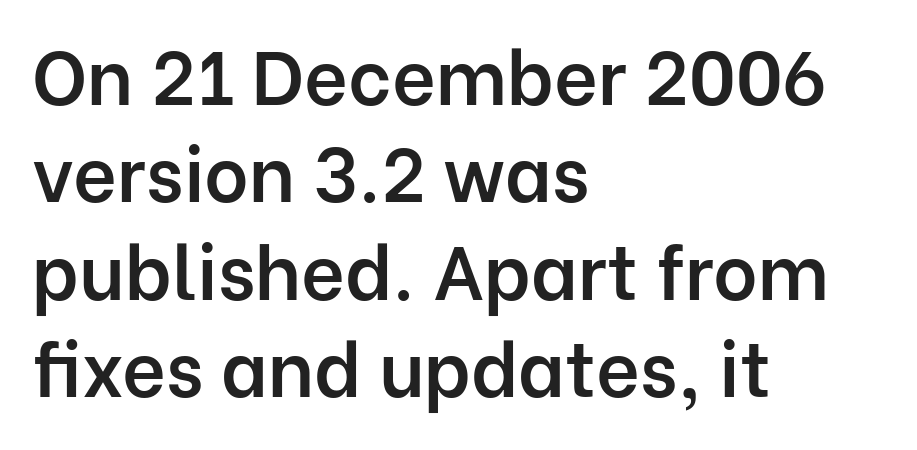
Q: Is the text bold? A: Semi-bold.
Q: Is the text italic (slanted)? A: No, it is upright.
Q: Is the typeface a serif or a sans-serif typeface? A: Sans-serif.
Q: Is the text underlined? A: No.
Q: How is the paragraph aligned? A: Left-aligned.
Q: Is the spacing between letters normal or unusually wide? A: Normal.
Q: Is the spacing between lines tight, normal or loose? A: Normal.
Q: Width (condensed, normal, or wide)? A: Normal.
Q: Stroke contrast? A: Low.
Q: x-height? A: Medium.
Q: Monospaced? A: No.
